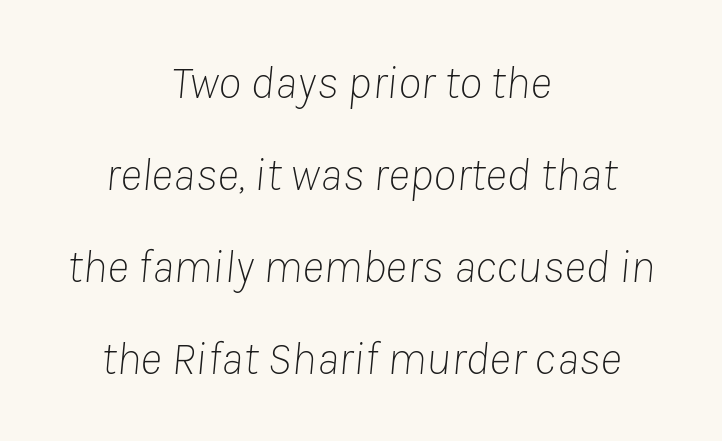
This rendering leaves character spacing at its baseline value. The setting favours the middle, as headings and verse often do. The rendering uses natural spacing where letterforms have individual widths. Designer's note — italics engaged.
